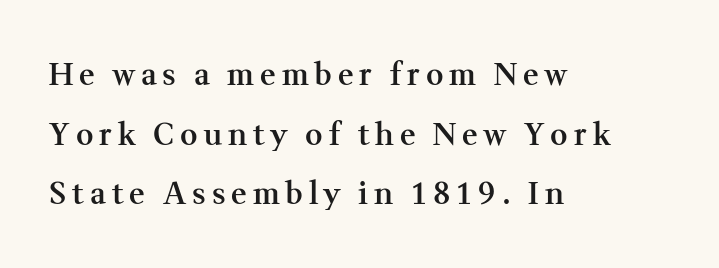
{"serif": "yes", "italic": "no", "bold": "semi", "weight": "semibold", "width": "normal", "stroke_contrast": "medium", "x_height": "medium", "monospaced": "no", "underline": "no", "align": "left", "line_spacing": "loose", "line_spacing_ratio": 1.99, "letter_spacing": "wide", "letter_spacing_em": 0.2, "glyph_px": 30}
